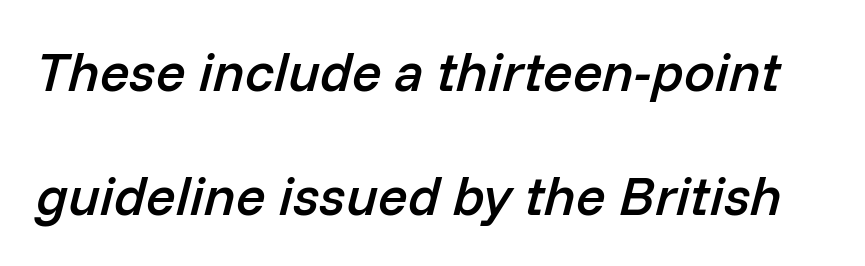
The image shows 55 px semibold type, italic (leaning right); set loose line spacing (2.26x), normal letter spacing, not underlined; low stroke contrast and a medium x-height.
